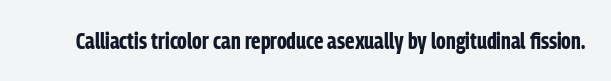
The image shows 23 px bold type, upright; set normal letter spacing, not underlined.
